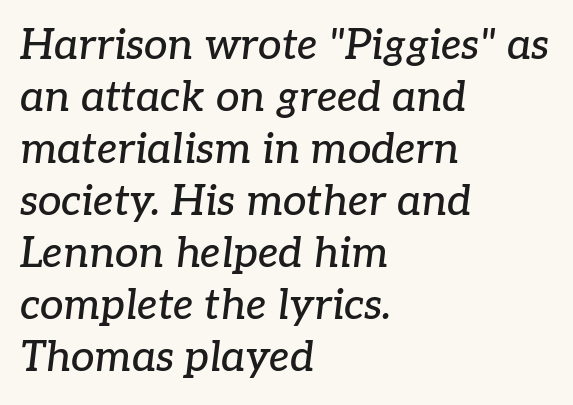
{"serif": "yes", "italic": "yes", "lean": "right", "slant_degrees": 7, "width": "normal", "stroke_contrast": "low", "x_height": "medium", "monospaced": "no", "underline": "no", "align": "left", "line_spacing_ratio": 1.24, "letter_spacing": "normal", "letter_spacing_em": 0.0, "glyph_px": 42}
